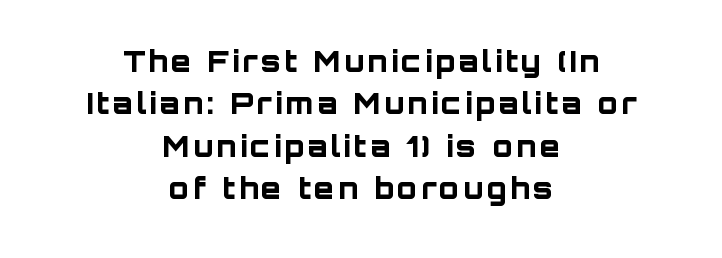
{"serif": "no", "italic": "no", "bold": "yes", "weight": "bold", "width": "normal", "stroke_contrast": "low", "x_height": "large", "monospaced": "no", "underline": "no", "align": "center", "line_spacing": "normal", "line_spacing_ratio": 1.46, "glyph_px": 29}
